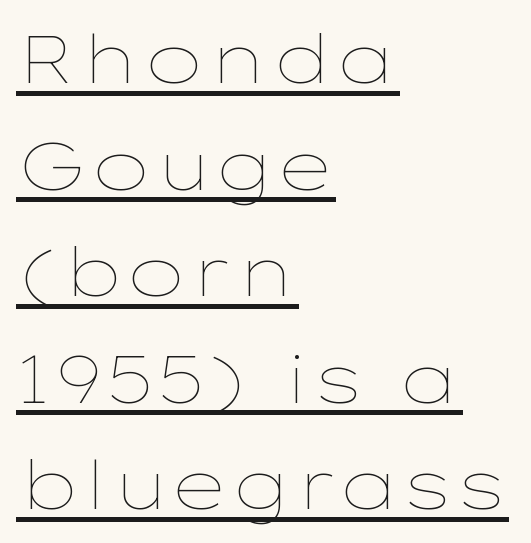
There is no visible air inserted between adjacent glyphs. Check the space under the baseline: a stroke is drawn there. The letters advance in unequal steps, a hallmark of proportional type. In terms of posture, this sample is upright. Stems and bowls with no extra thickness — not bold.
